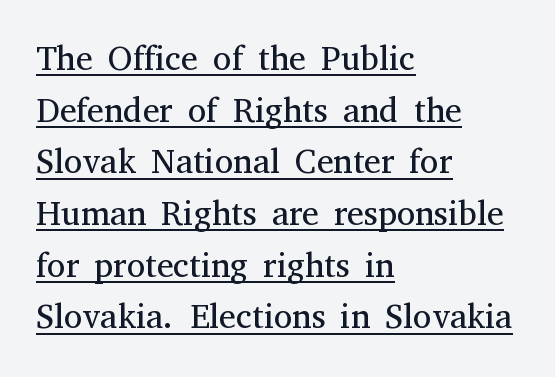
{"serif": "yes", "italic": "no", "bold": "no", "weight": "regular", "width": "normal", "stroke_contrast": "medium", "x_height": "medium", "monospaced": "no", "underline": "yes", "align": "left", "line_spacing": "normal", "line_spacing_ratio": 1.52, "letter_spacing": "normal", "letter_spacing_em": 0.0, "glyph_px": 34}
